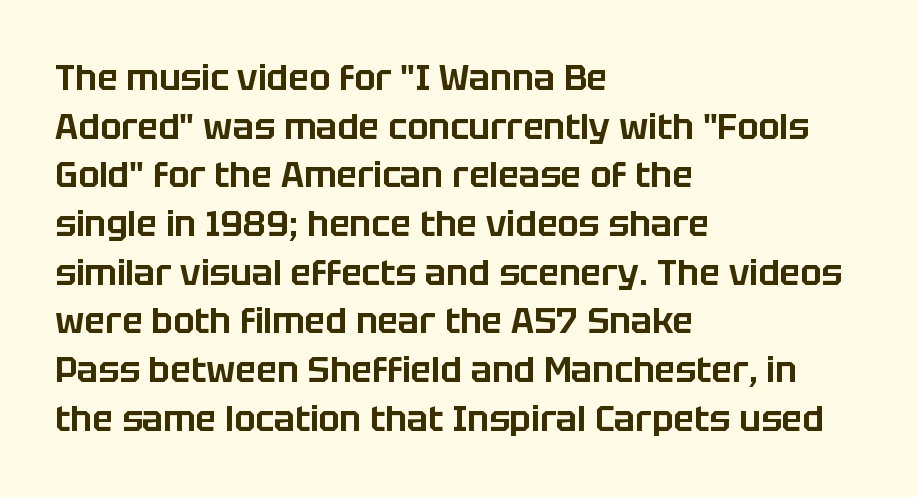
The image shows 35 px sans-serif type, upright; set left-aligned, normal line spacing (1.39x), normal letter spacing, not underlined; low stroke contrast and a large x-height.
